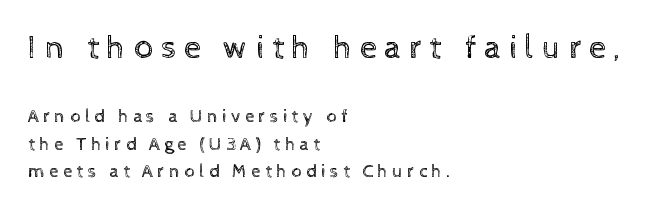
{"italic": "no", "bold": "no", "weight": "regular", "width": "normal", "x_height": "medium", "monospaced": "no", "underline": "no", "align": "left", "line_spacing": "normal", "line_spacing_ratio": 1.46, "letter_spacing": "wide", "letter_spacing_em": 0.22, "larger_block": "first", "size_ratio": 1.79, "glyph_px": 34}
